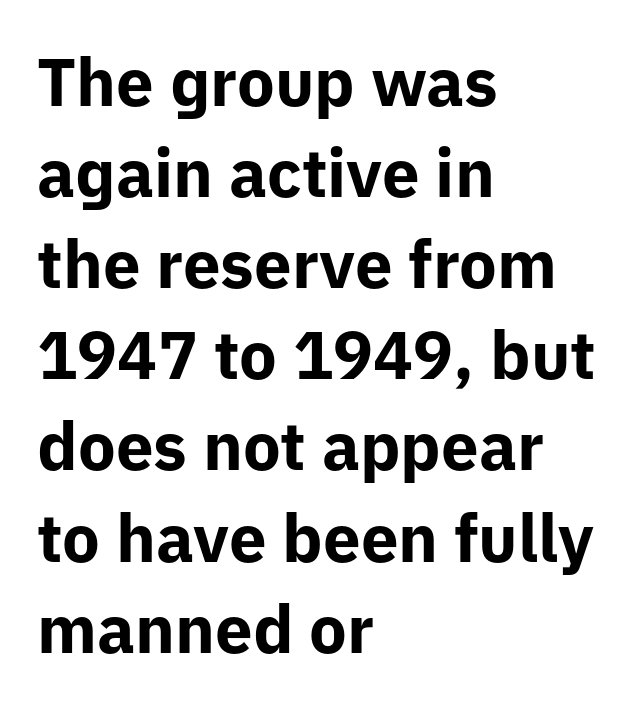
The image shows 67 px bold sans-serif type, upright; set left-aligned, normal line spacing (1.36x), normal letter spacing, not underlined; low stroke contrast and a medium x-height.
